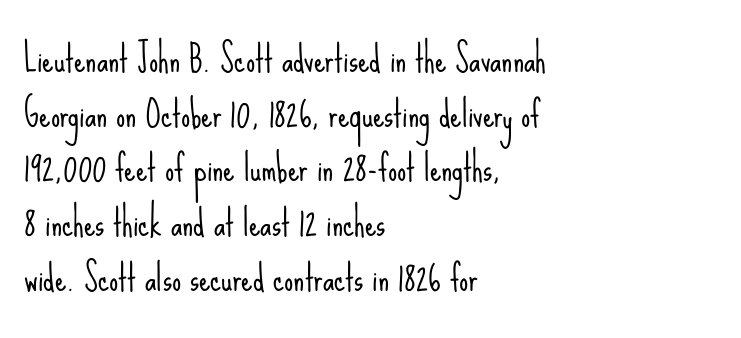
The image shows 36 px light, condensed sans-serif type, upright; set left-aligned, normal line spacing (1.52x), normal letter spacing, not underlined; low stroke contrast and a small x-height.
